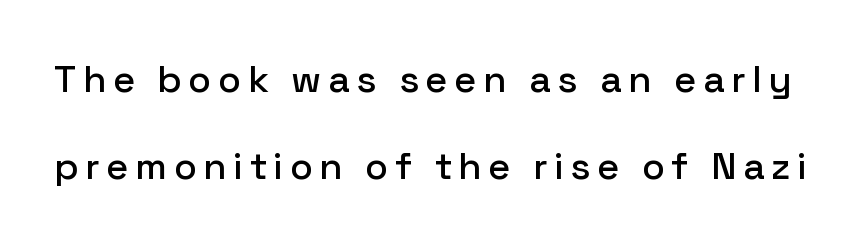
Descenders are the only things crossing below the line. The axis of the letterforms is exactly vertical. In terms of letterform style, serifs are entirely absent. The designer dialed line spacing up above the default. Varying glyph widths throughout — classic text-font behaviour.
